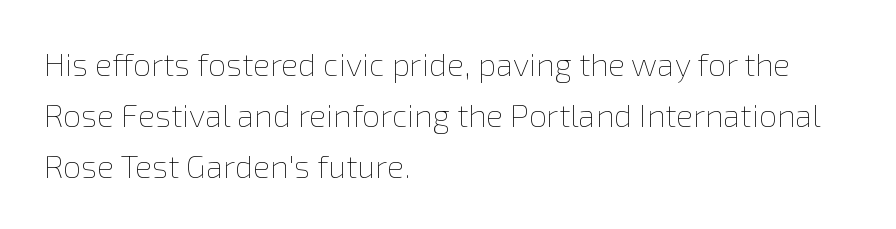
The image shows 32 px thin type, upright; set left-aligned, normal line spacing (1.59x), normal letter spacing, not underlined; a medium x-height.
